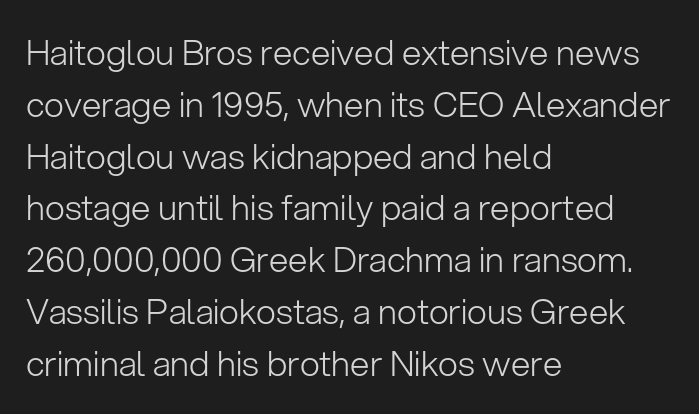
The image shows 35 px light sans-serif type, upright; set left-aligned, normal line spacing (1.48x), normal letter spacing, not underlined; low stroke contrast and a medium x-height.
